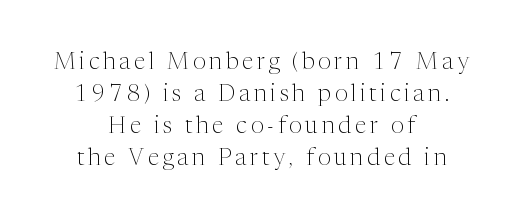
The image shows 23 px text type, upright; set centered, normal line spacing (1.39x), not underlined.
